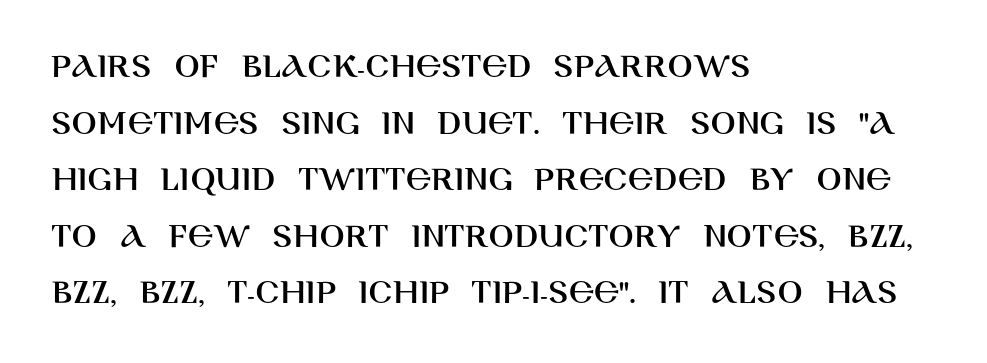
Q: Is the text italic (slanted)? A: No, it is upright.
Q: Is the typeface a serif or a sans-serif typeface? A: Sans-serif.
Q: Is the text underlined? A: No.
Q: How is the paragraph aligned? A: Left-aligned.
Q: Is the spacing between letters normal or unusually wide? A: Normal.
Q: Is the spacing between lines tight, normal or loose? A: Normal.
Q: Width (condensed, normal, or wide)? A: Normal.
Q: Stroke contrast? A: High.
Q: x-height? A: Large.
Q: Monospaced? A: No.
